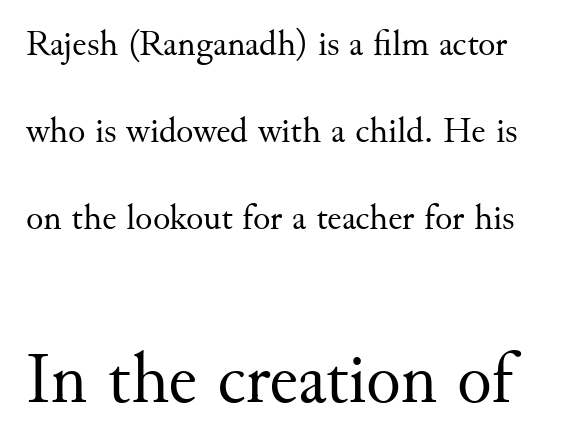
Spacing verdict: proportional, widths tailored to each character. Descender tails drop into unmarked territory. Every character sits straight up, as roman type does. Are there feet on the stems? There are — it's a serif.
